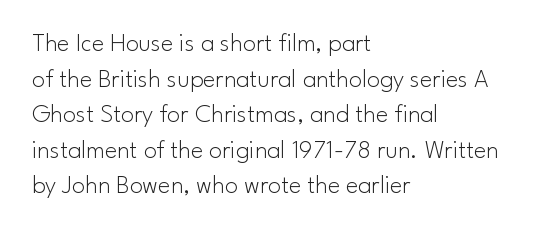
Q: Is the text bold? A: No.
Q: Is the text italic (slanted)? A: No, it is upright.
Q: Is the text underlined? A: No.
Q: How is the paragraph aligned? A: Left-aligned.
Q: Is the spacing between letters normal or unusually wide? A: Normal.
Q: Is the spacing between lines tight, normal or loose? A: Normal.
